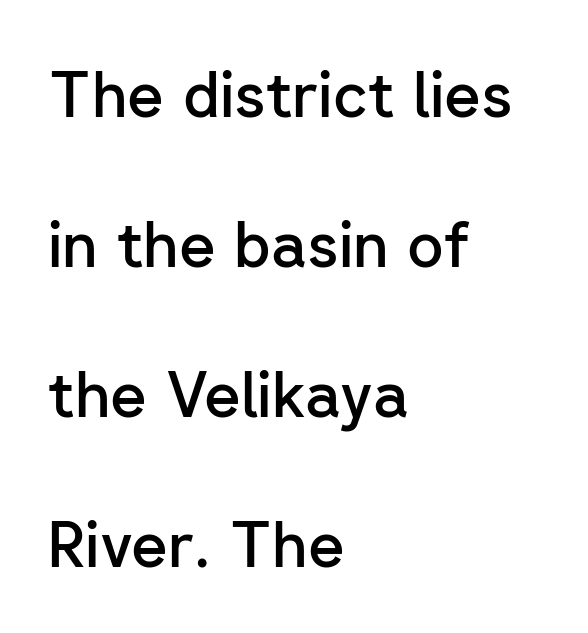
{"serif": "no", "italic": "no", "bold": "semi", "weight": "semibold", "width": "normal", "stroke_contrast": "low", "x_height": "medium", "monospaced": "no", "underline": "no", "align": "left", "line_spacing": "loose", "line_spacing_ratio": 2.38, "letter_spacing": "normal", "letter_spacing_em": 0.0, "glyph_px": 63}
